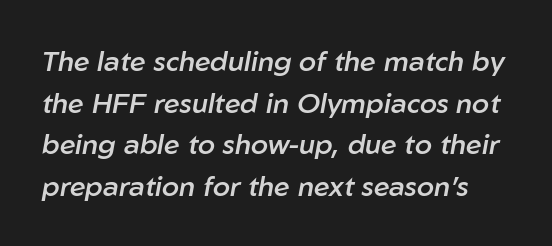
Q: Is the text bold? A: Semi-bold.
Q: Is the text italic (slanted)? A: Yes, it leans right by about 10 degrees.
Q: Is the text underlined? A: No.
Q: Is the spacing between letters normal or unusually wide? A: Normal.
Q: Is the spacing between lines tight, normal or loose? A: Normal.
Q: Width (condensed, normal, or wide)? A: Normal.
Q: Stroke contrast? A: Low.
Q: x-height? A: Medium.
Q: Monospaced? A: No.
